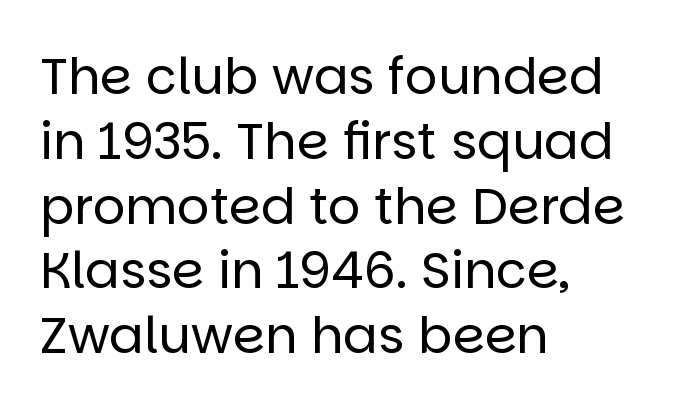
Q: Is the text bold? A: No.
Q: Is the text italic (slanted)? A: No, it is upright.
Q: Is the typeface a serif or a sans-serif typeface? A: Sans-serif.
Q: Is the text underlined? A: No.
Q: How is the paragraph aligned? A: Left-aligned.
Q: Is the spacing between letters normal or unusually wide? A: Normal.
Q: Is the spacing between lines tight, normal or loose? A: Normal.
Q: Width (condensed, normal, or wide)? A: Normal.
Q: Stroke contrast? A: Low.
Q: x-height? A: Large.
Q: Monospaced? A: No.
